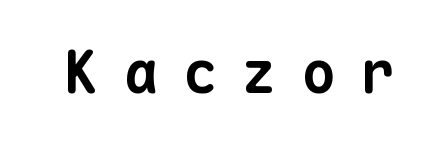
Q: Is the text bold? A: Yes.
Q: Is the typeface a serif or a sans-serif typeface? A: Sans-serif.
Q: Is the text underlined? A: No.
Q: Is the spacing between letters normal or unusually wide? A: Unusually wide.
Q: Width (condensed, normal, or wide)? A: Normal.
Q: Stroke contrast? A: Low.
Q: x-height? A: Medium.
Q: Monospaced? A: Yes.
